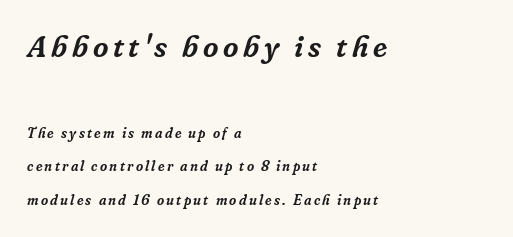
The image shows 30 px serif type, italic (leaning right); set left-aligned, loose line spacing (2.42x), not underlined; the first (top) block is 2.14x larger; low stroke contrast and a medium x-height.
